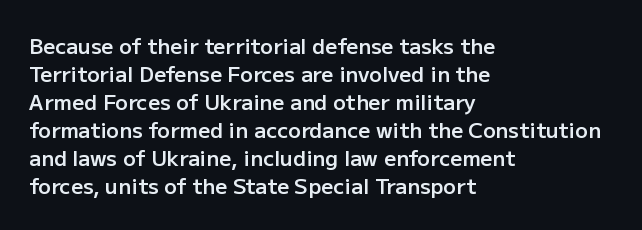
Q: Is the text bold? A: Semi-bold.
Q: Is the text italic (slanted)? A: No, it is upright.
Q: Is the text underlined? A: No.
Q: How is the paragraph aligned? A: Left-aligned.
Q: Is the spacing between letters normal or unusually wide? A: Normal.
Q: Is the spacing between lines tight, normal or loose? A: Normal.
